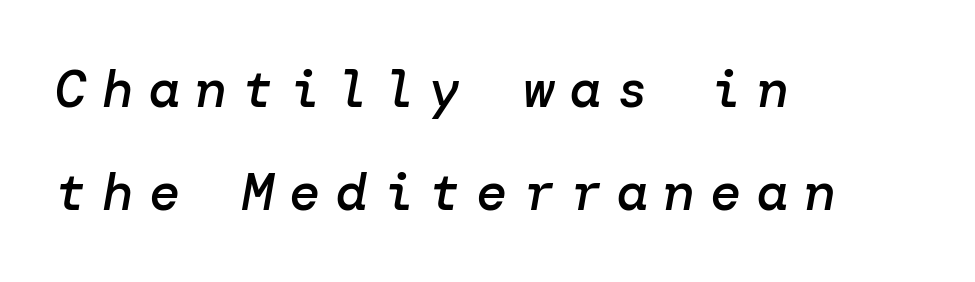
Tall strokes in this sample are angled rather than plumb. The space between consecutive lines is lavish. Does the weight exceed regular? Yes, but only to semibold. This rendering features lettering with no underline. The setting favours the left margin, as ordinary paragraphs usually do. Is the letter spacing exaggerated? Yes — the characters are pushed far apart.
